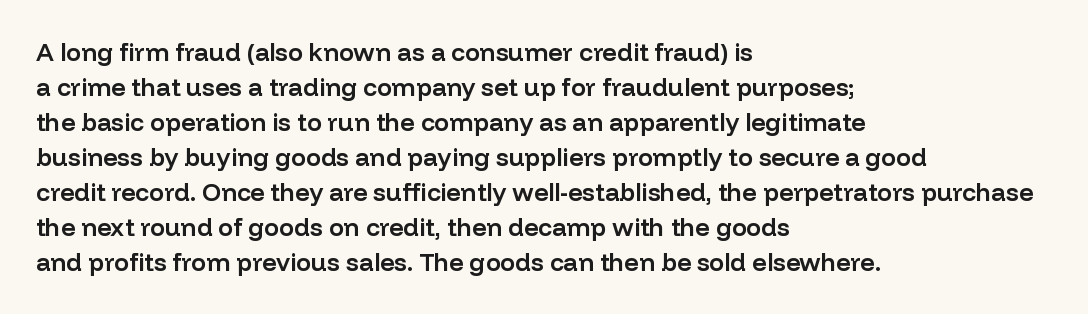
Notice how the passage keeps a crisp vertical edge on the left only. Ordinary non-slanted type is in use. Strokes here are thickened, but only to semibold level. Vertical spacing — default. The glyphs are unaccompanied by any horizontal stroke below them.
